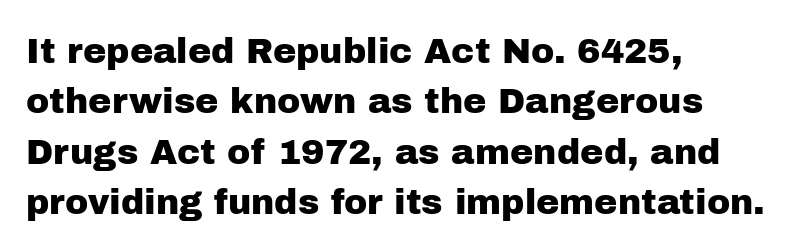
The image shows 35 px sans-serif type, upright; set left-aligned, normal line spacing (1.44x), normal letter spacing, not underlined; low stroke contrast and a medium x-height.
